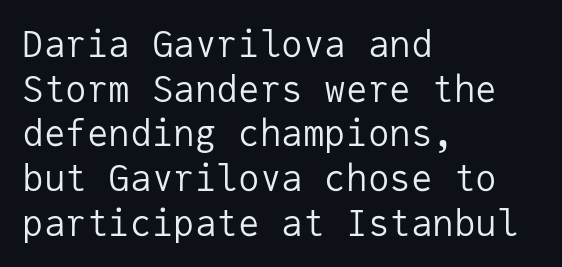
The image shows 36 px regular-weight sans-serif type, upright, monospaced; set left-aligned, line spacing 1.24x, normal letter spacing, not underlined; low stroke contrast and a medium x-height.
